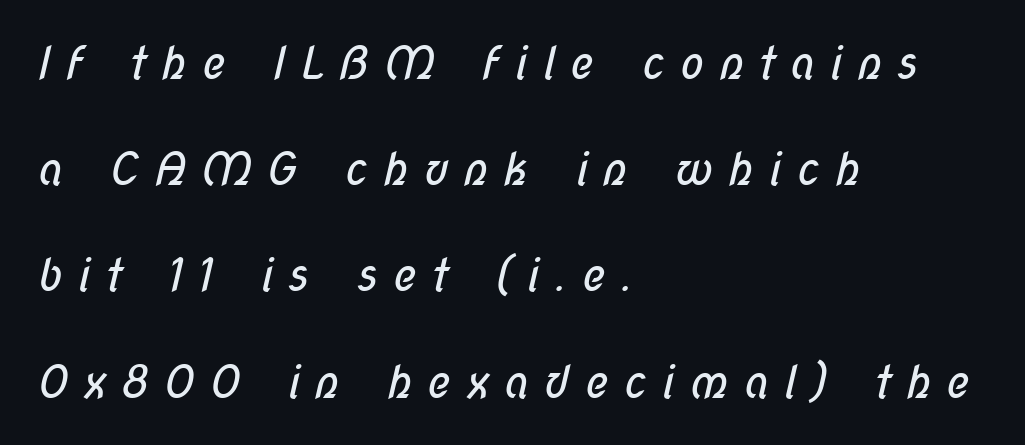
Words float on clear page, feet unadorned. Is this a fixed-width face? No — the glyphs have proportional, varying widths. The line-height multiplier appears high, well above default. Compared with typical body copy, the letter spacing here is much looser.
